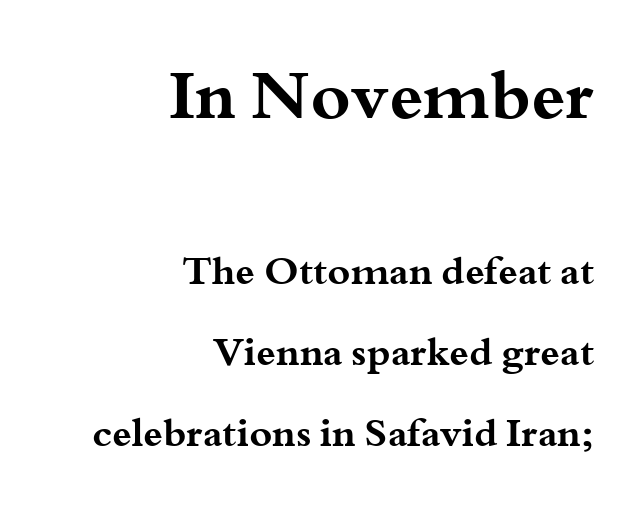
The vertical gap from one line to the next is large. Has an underline been added? It has not. The gaps between neighbouring characters are ordinary and unremarkable. The lines are quadded right. Typesetter's note — upper block bumped up in size, lower block left smaller.
